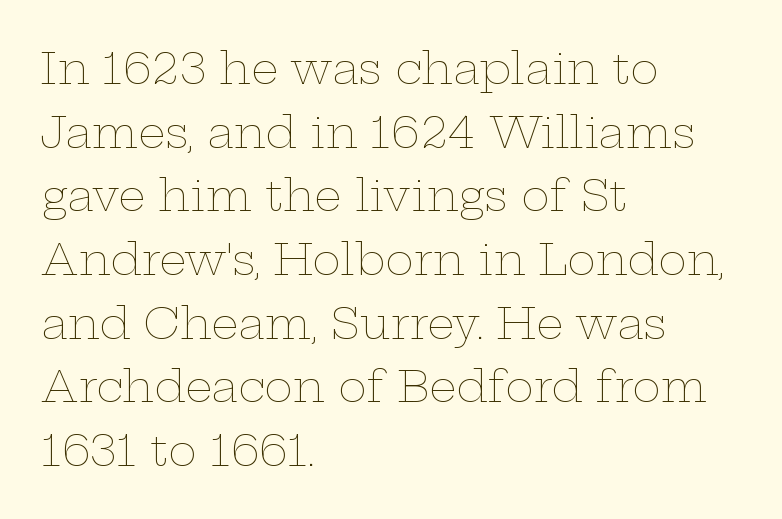
Q: Is the text bold? A: No.
Q: Is the text italic (slanted)? A: No, it is upright.
Q: Is the text underlined? A: No.
Q: How is the paragraph aligned? A: Left-aligned.
Q: Is the spacing between letters normal or unusually wide? A: Normal.
Q: Is the spacing between lines tight, normal or loose? A: Normal.
Q: Width (condensed, normal, or wide)? A: Wide.
Q: Stroke contrast? A: Low.
Q: x-height? A: Medium.
Q: Monospaced? A: No.
